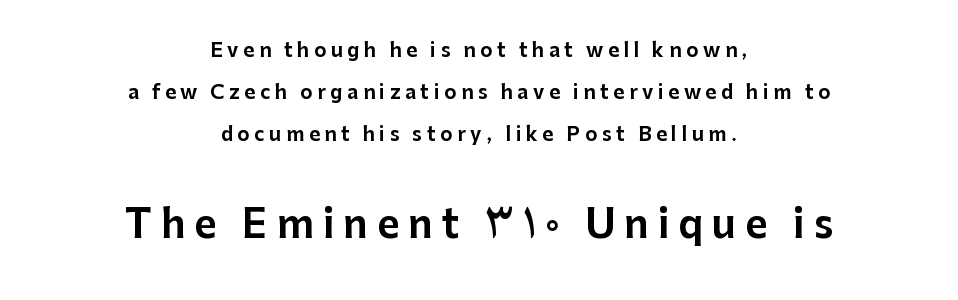
A typesetter would mark this as roman, not italic. Each letter keeps its own natural width here, so spacing adapts to shape. One-word summary of the alignment: center. Regarding serifs, this sample does without them. Tracking here is generous; glyphs stand well apart from one another. Typesetter's note — lower block bumped up in size, upper block left smaller.
